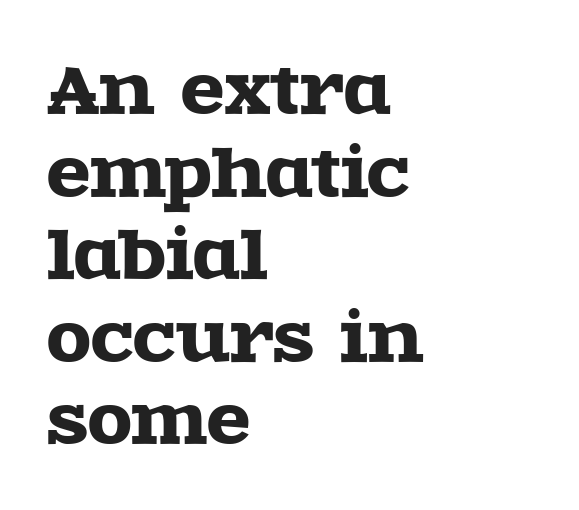
Q: Is the text italic (slanted)? A: No, it is upright.
Q: Is the typeface a serif or a sans-serif typeface? A: Serif.
Q: Is the text underlined? A: No.
Q: How is the paragraph aligned? A: Left-aligned.
Q: Is the spacing between letters normal or unusually wide? A: Normal.
Q: Is the spacing between lines tight, normal or loose? A: Normal.
Q: Width (condensed, normal, or wide)? A: Wide.
Q: x-height? A: Large.
Q: Monospaced? A: No.
